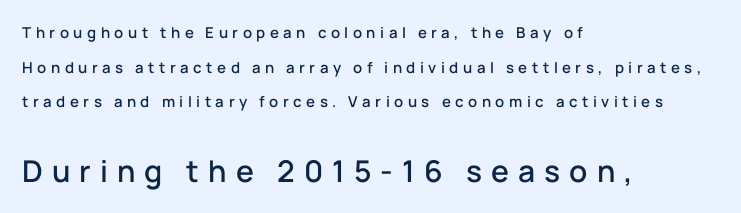
Q: Is the text italic (slanted)? A: No, it is upright.
Q: Is the typeface a serif or a sans-serif typeface? A: Sans-serif.
Q: Is the text underlined? A: No.
Q: How is the paragraph aligned? A: Left-aligned.
Q: Is the spacing between letters normal or unusually wide? A: Unusually wide.
Q: Is the spacing between lines tight, normal or loose? A: Loose.
Q: Which block of text is set in a larger size, the first (top) or the second (bottom)? A: The second (bottom) one.
Q: Width (condensed, normal, or wide)? A: Normal.
Q: Stroke contrast? A: Low.
Q: x-height? A: Medium.
Q: Monospaced? A: No.
